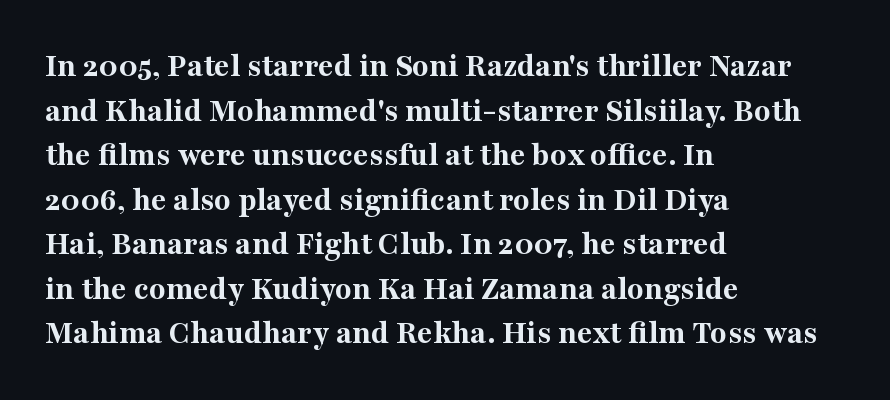
The image shows 34 px bold serif type, upright; set left-aligned, normal line spacing (1.31x), normal letter spacing, not underlined; medium stroke contrast and a medium x-height.
